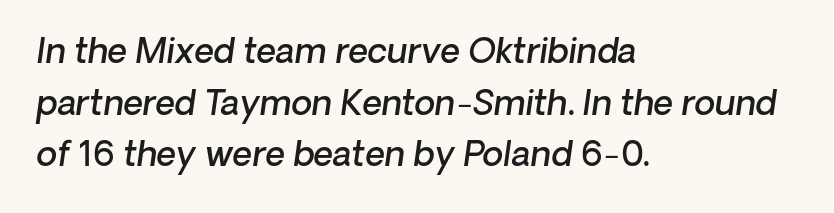
The image shows 34 px semibold type, italic (leaning right); set left-aligned, normal line spacing (1.52x), normal letter spacing, not underlined; low stroke contrast and a medium x-height.
